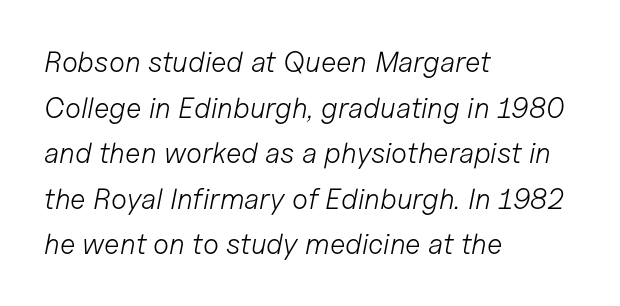
Q: Is the text bold? A: No.
Q: Is the text italic (slanted)? A: Yes, it leans right by about 11 degrees.
Q: Is the text underlined? A: No.
Q: How is the paragraph aligned? A: Left-aligned.
Q: Is the spacing between letters normal or unusually wide? A: Normal.
Q: Is the spacing between lines tight, normal or loose? A: Normal.
Q: Width (condensed, normal, or wide)? A: Normal.
Q: Stroke contrast? A: Low.
Q: x-height? A: Medium.
Q: Monospaced? A: No.
